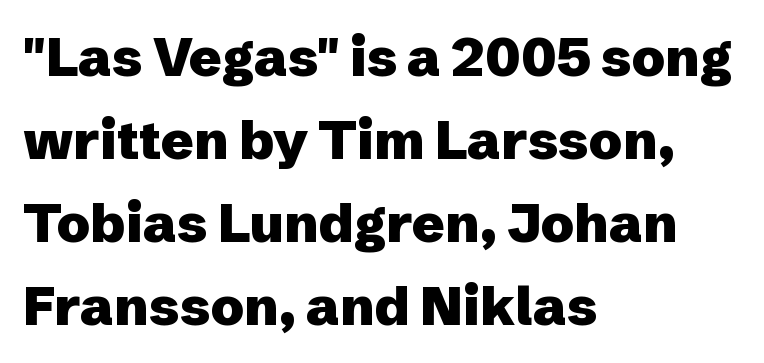
Q: Is the text bold? A: Yes.
Q: Is the text italic (slanted)? A: No, it is upright.
Q: Is the typeface a serif or a sans-serif typeface? A: Sans-serif.
Q: Is the text underlined? A: No.
Q: How is the paragraph aligned? A: Left-aligned.
Q: Is the spacing between letters normal or unusually wide? A: Normal.
Q: Is the spacing between lines tight, normal or loose? A: Normal.
Q: Width (condensed, normal, or wide)? A: Normal.
Q: Stroke contrast? A: Low.
Q: x-height? A: Medium.
Q: Monospaced? A: No.
